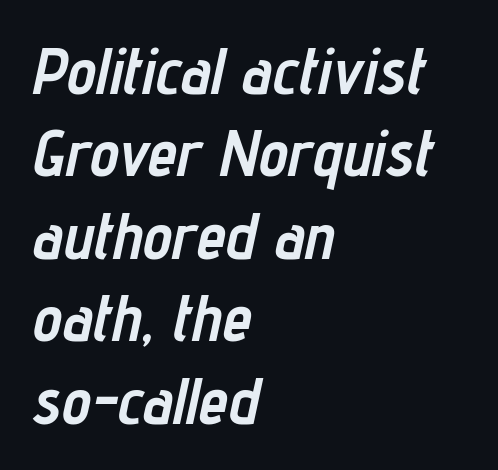
The image shows 66 px semibold, condensed type, italic (leaning right); set left-aligned, normal line spacing (1.25x), normal letter spacing, not underlined; low stroke contrast and a medium x-height.
